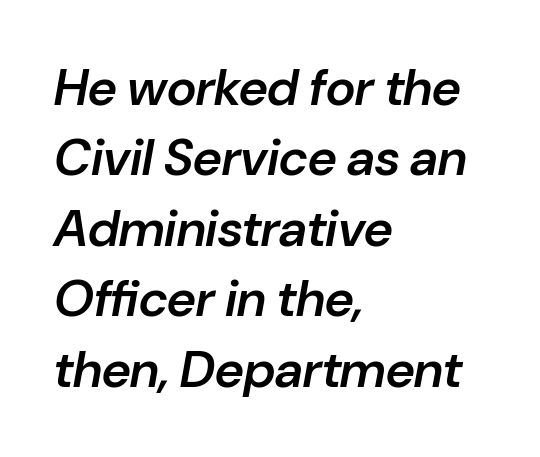
{"italic": "yes", "lean": "right", "slant_degrees": 10, "bold": "semi", "weight": "semibold", "width": "normal", "stroke_contrast": "low", "x_height": "medium", "monospaced": "no", "underline": "no", "align": "left", "line_spacing": "normal", "line_spacing_ratio": 1.38, "letter_spacing": "normal", "letter_spacing_em": 0.0, "glyph_px": 51}
